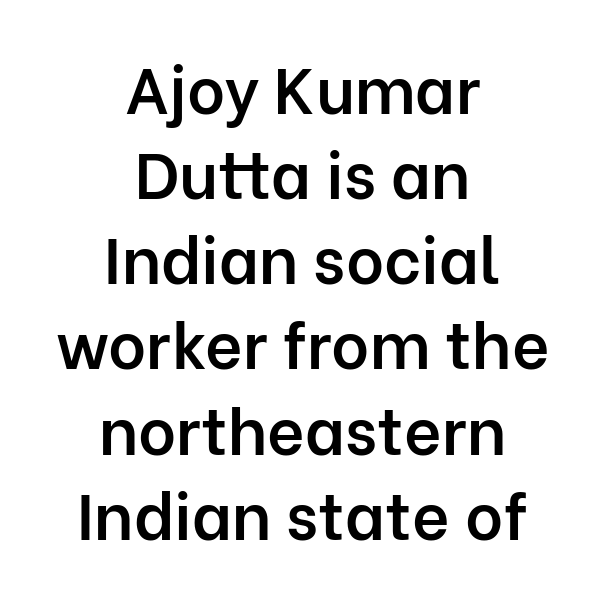
Between one letter and the next there's only the usual sliver of space. Baseline-to-baseline distance is the conventional proportion of letter height. Casual observation: everything's sitting right in the middle. If you drew a line through each stem, it would be perfectly vertical. A sans-serif font was chosen for this passage. The baseline area is clear.
